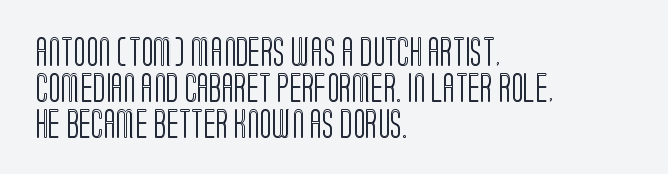
{"italic": "no", "width": "condensed", "x_height": "large", "monospaced": "no", "underline": "no", "align": "left", "line_spacing_ratio": 1.24, "letter_spacing": "normal", "letter_spacing_em": 0.0, "glyph_px": 29}
